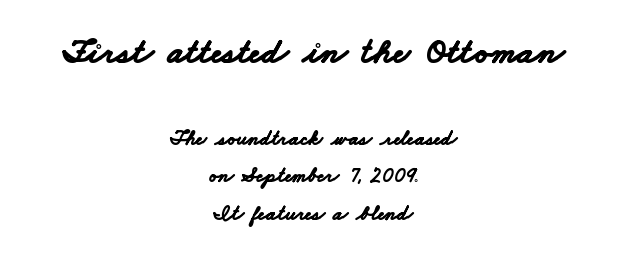
Q: Is the text bold? A: Yes.
Q: Is the typeface a serif or a sans-serif typeface? A: Sans-serif.
Q: Is the text underlined? A: No.
Q: How is the paragraph aligned? A: Centered.
Q: Is the spacing between letters normal or unusually wide? A: Normal.
Q: Which block of text is set in a larger size, the first (top) or the second (bottom)? A: The first (top) one.
Q: Width (condensed, normal, or wide)? A: Wide.
Q: Stroke contrast? A: Low.
Q: x-height? A: Small.
Q: Monospaced? A: No.
